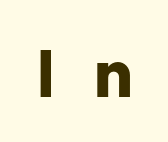
{"serif": "no", "italic": "no", "bold": "yes", "weight": "bold", "width": "normal", "stroke_contrast": "low", "x_height": "medium", "monospaced": "no", "underline": "no", "letter_spacing": "wide", "letter_spacing_em": 0.44, "glyph_px": 79}
